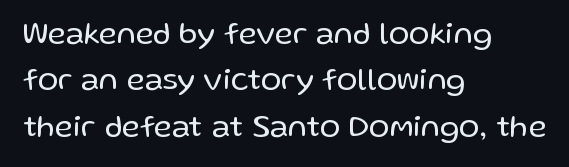
{"serif": "no", "italic": "no", "bold": "no", "weight": "regular", "width": "normal", "stroke_contrast": "low", "x_height": "medium", "monospaced": "no", "underline": "no", "align": "left", "line_spacing": "normal", "line_spacing_ratio": 1.5, "letter_spacing": "normal", "letter_spacing_em": 0.0, "glyph_px": 31}
